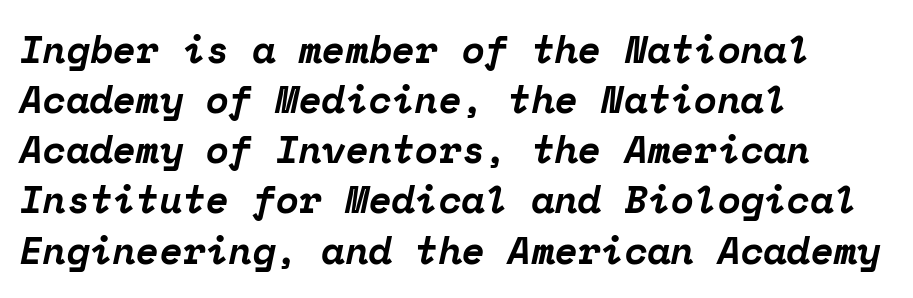
{"serif": "yes", "italic": "yes", "lean": "right", "slant_degrees": 12, "bold": "yes", "weight": "bold", "width": "normal", "stroke_contrast": "low", "x_height": "medium", "monospaced": "yes", "underline": "no", "align": "left", "line_spacing": "normal", "line_spacing_ratio": 1.32, "letter_spacing": "normal", "letter_spacing_em": 0.0, "glyph_px": 38}
